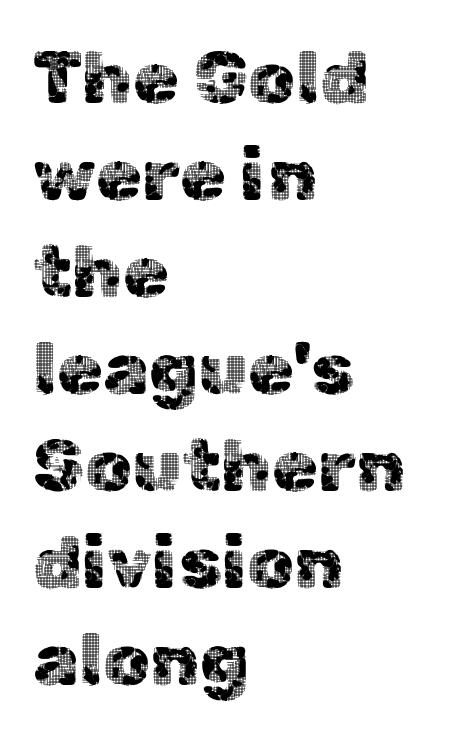
The image shows 74 px sans-serif type, upright; set left-aligned, normal line spacing (1.31x), normal letter spacing, not underlined; a medium x-height.
